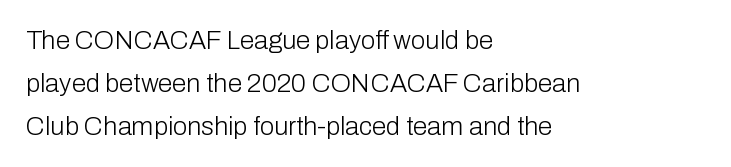
Q: Is the text bold? A: No.
Q: Is the text italic (slanted)? A: No, it is upright.
Q: Is the text underlined? A: No.
Q: How is the paragraph aligned? A: Left-aligned.
Q: Is the spacing between letters normal or unusually wide? A: Normal.
Q: Is the spacing between lines tight, normal or loose? A: Normal.
